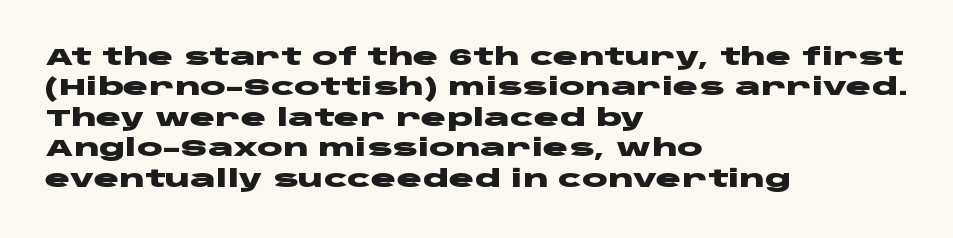
The glyphs are unaccompanied by any horizontal stroke below them. The leading is moderate, giving the passage an even texture. Left-aligned paragraph, ragged on the right. A full-strength bold gives these letters their thick strokes. This sample uses an upright cut, with every glyph sitting square on the baseline.
